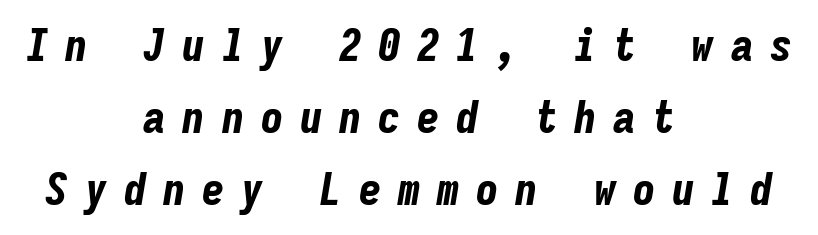
The image shows 45 px bold, condensed type, italic (leaning right), monospaced; set centered, normal line spacing (1.6x), unusually wide letter spacing (+0.37 em), not underlined; low stroke contrast and a medium x-height.
